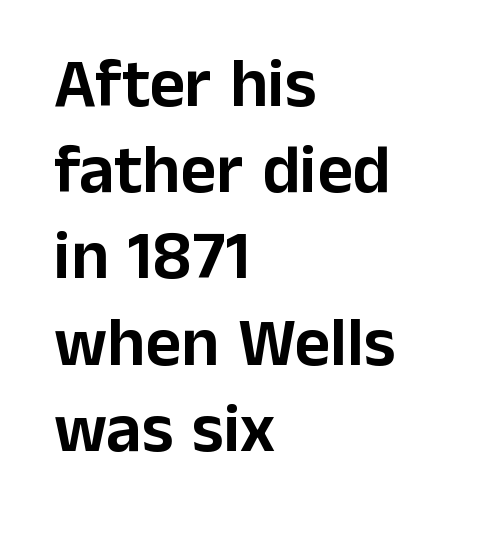
{"serif": "no", "italic": "no", "width": "normal", "stroke_contrast": "low", "x_height": "medium", "monospaced": "no", "underline": "no", "align": "left", "line_spacing": "normal", "line_spacing_ratio": 1.25, "letter_spacing": "normal", "letter_spacing_em": 0.0, "glyph_px": 69}
